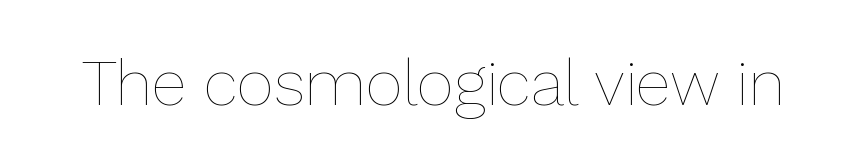
The image shows 64 px thin type, upright; set normal letter spacing, not underlined; low stroke contrast and a medium x-height.
